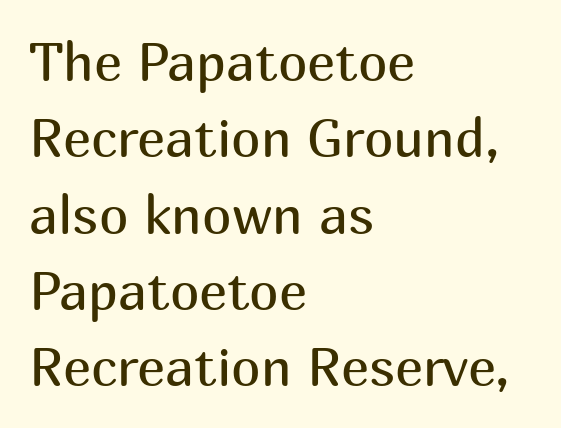
The rendering shows plain stroke endings on the letterforms — a sans-serif design. The passage shown is typed in a proportional face where columns would drift. Visually the block forms a straight wall on the left and a jagged coastline on the right. A normal amount of white space separates one row of letters from the next. Weight: not bold — regular or lighter. Spacing between characters is what you'd get straight out of the box.
